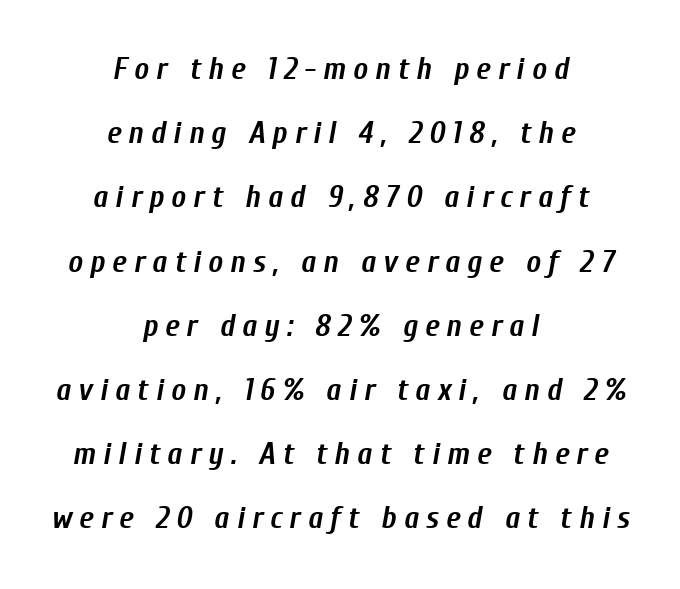
Q: Is the text bold? A: Yes.
Q: Is the text italic (slanted)? A: Yes, it leans right by about 10 degrees.
Q: Is the text underlined? A: No.
Q: How is the paragraph aligned? A: Centered.
Q: Is the spacing between letters normal or unusually wide? A: Unusually wide.
Q: Is the spacing between lines tight, normal or loose? A: Loose.
Q: Width (condensed, normal, or wide)? A: Condensed.
Q: Stroke contrast? A: Low.
Q: x-height? A: Medium.
Q: Monospaced? A: No.
